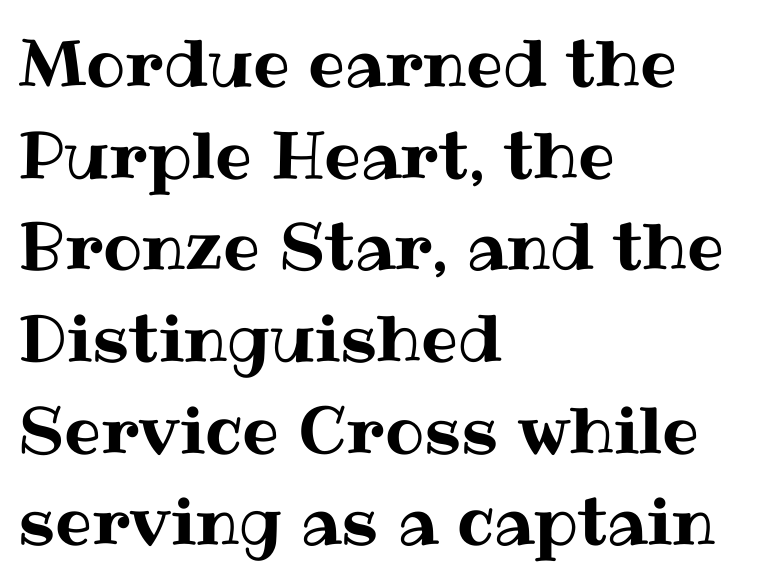
{"italic": "no", "width": "normal", "stroke_contrast": "medium", "x_height": "medium", "monospaced": "no", "underline": "no", "align": "left", "line_spacing": "normal", "line_spacing_ratio": 1.41, "letter_spacing": "normal", "letter_spacing_em": 0.0, "glyph_px": 65}
